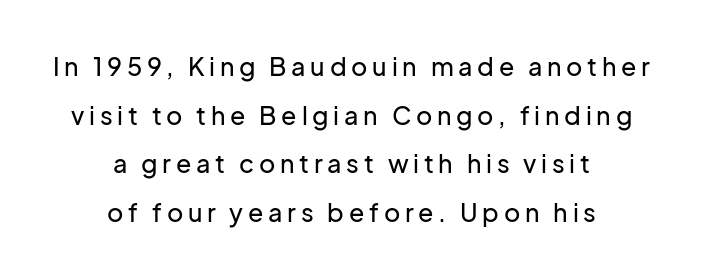
Anything drawn beneath the words? Only blank space. This sample uses an upright cut, with every glyph sitting square on the baseline. The passage is arranged like a title page — every line centered. Baseline-to-baseline distance is far greater than the letter height.
